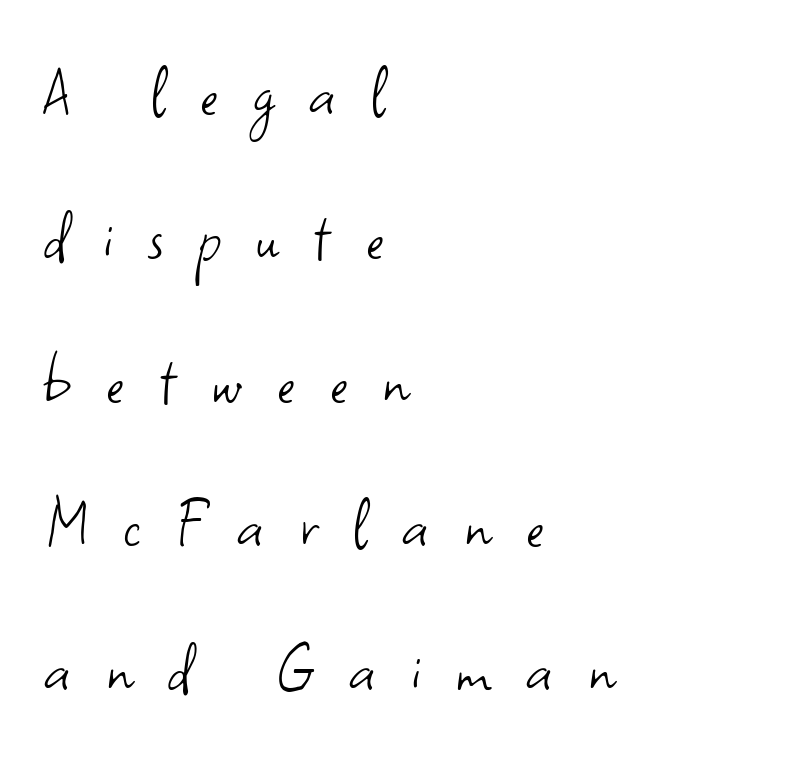
Nobody drew a line under any word here. Line starts are locked; line ends wander. Airy leading.
